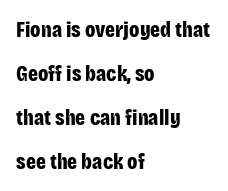
Honestly, there is no underline to notice here at all. Compared with a centered layout, this one pins lines to the left instead. The space between consecutive lines is lavish. Heavy, bold letterforms.
